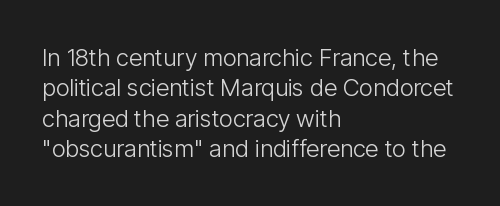
The type sits square on the baseline with zero lean. Only glyphs here, with clear space below each row. This sample is left-justified, so line endings fall wherever the words run out. Nothing unusual about the tracking: characters are spaced as the font intends. No extra ink here — the face is not bold.
